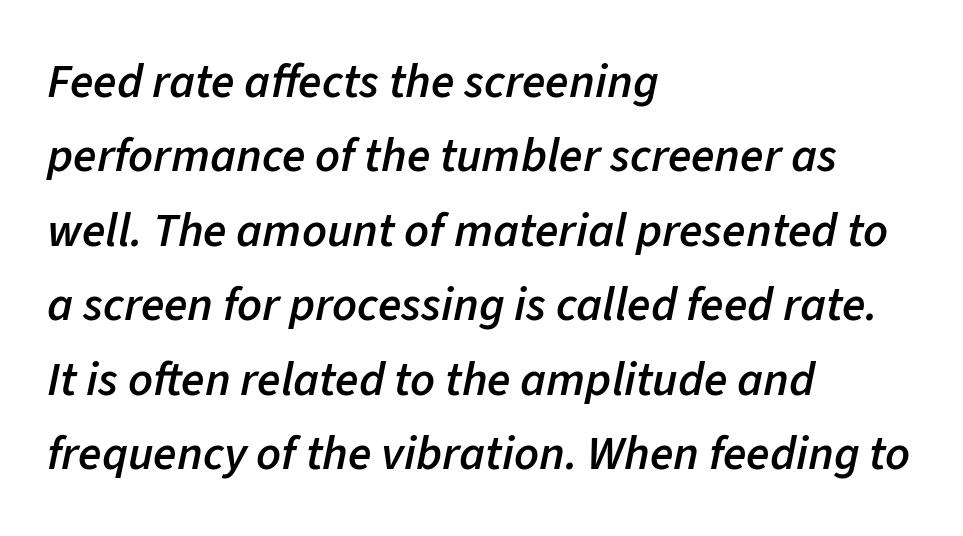
The image shows 48 px semibold type, italic (leaning right); set left-aligned, normal line spacing (1.55x), normal letter spacing, not underlined; low stroke contrast and a medium x-height.
